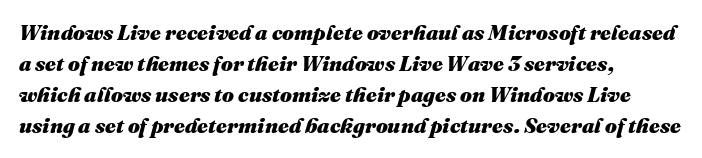
{"italic": "yes", "lean": "right", "slant_degrees": 16, "bold": "yes", "underline": "no", "align": "left", "line_spacing": "normal", "line_spacing_ratio": 1.47, "letter_spacing": "normal", "letter_spacing_em": 0.0, "glyph_px": 21}
